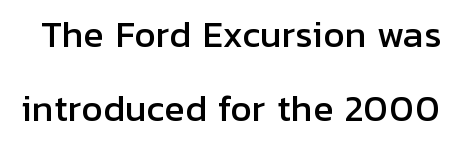
The image shows 34 px sans-serif type, upright; set loose line spacing (2.18x), normal letter spacing, not underlined; low stroke contrast and a medium x-height.
